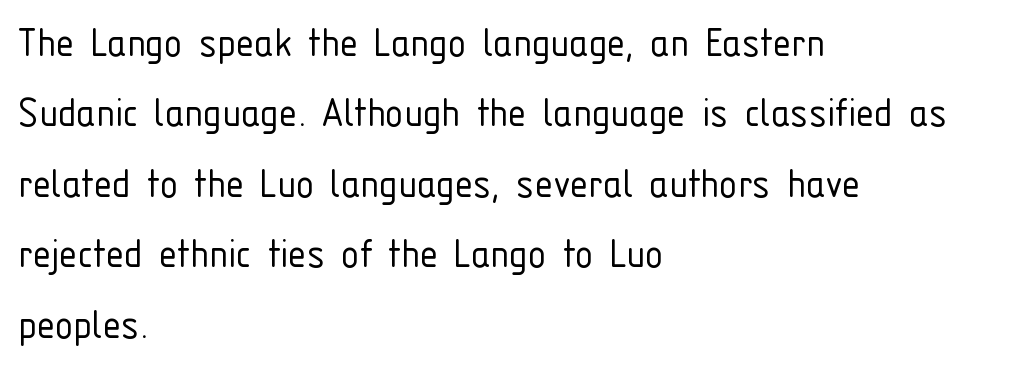
Designer's note — italics off, roman on. Check the space under the baseline: it is left empty. Grotesque or geometric, the face here clearly has no serifs. The lines are quadded left. Default kerning and tracking; the words read as compact shapes. Weight: regular or lighter.
